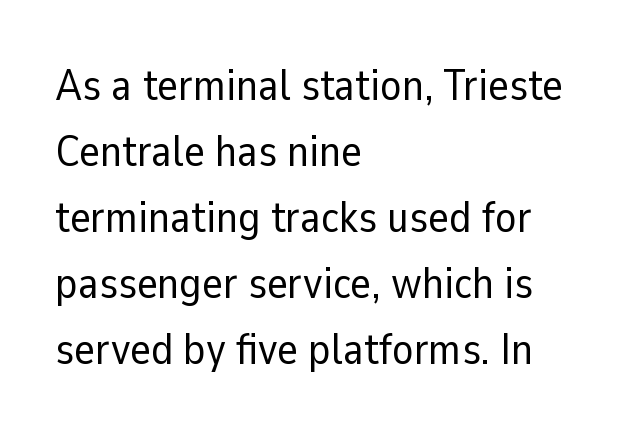
Q: Is the text bold? A: No.
Q: Is the text italic (slanted)? A: No, it is upright.
Q: Is the typeface a serif or a sans-serif typeface? A: Sans-serif.
Q: Is the text underlined? A: No.
Q: How is the paragraph aligned? A: Left-aligned.
Q: Is the spacing between letters normal or unusually wide? A: Normal.
Q: Is the spacing between lines tight, normal or loose? A: Normal.
Q: Width (condensed, normal, or wide)? A: Normal.
Q: Stroke contrast? A: Low.
Q: x-height? A: Medium.
Q: Monospaced? A: No.
